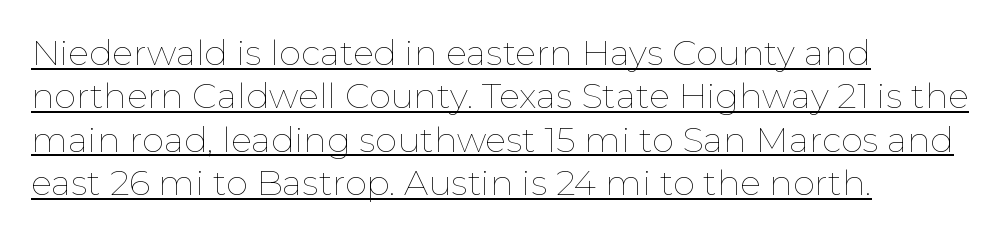
{"italic": "no", "bold": "no", "weight": "thin", "width": "normal", "stroke_contrast": "low", "x_height": "medium", "monospaced": "no", "underline": "yes", "align": "left", "line_spacing_ratio": 1.24, "letter_spacing": "normal", "letter_spacing_em": 0.0, "glyph_px": 35}
